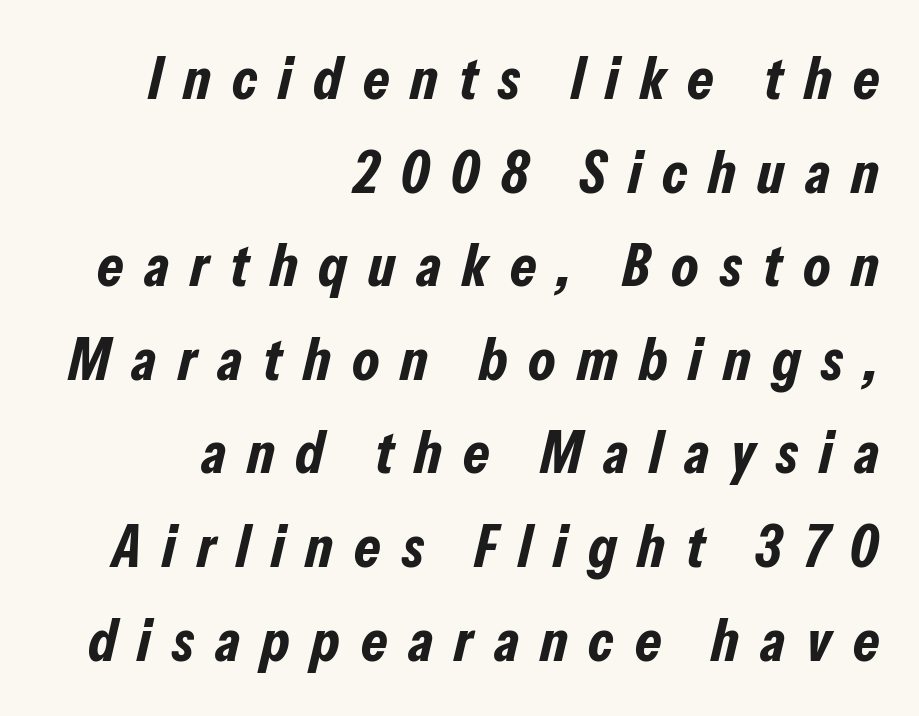
This is oblique type, the kind used for emphasis or titles. Has an underline been added? It has not. The designer left line spacing at the default. A typesetter would call this proportional, since set widths differ per character.
